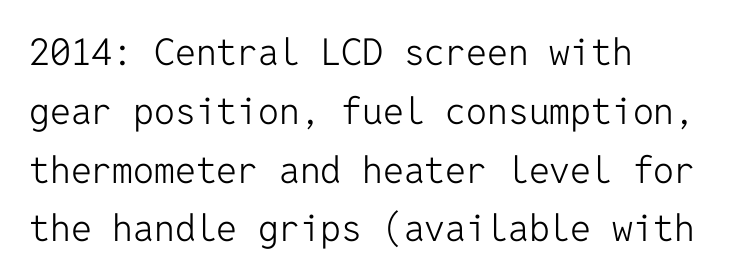
{"serif": "no", "italic": "no", "bold": "no", "weight": "light", "width": "normal", "stroke_contrast": "low", "x_height": "medium", "monospaced": "yes", "underline": "no", "align": "left", "line_spacing": "normal", "line_spacing_ratio": 1.59, "letter_spacing": "normal", "letter_spacing_em": 0.0, "glyph_px": 37}
